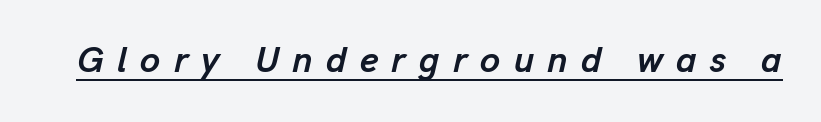
Q: Is the text bold? A: Yes.
Q: Is the text italic (slanted)? A: Yes, it leans right by about 13 degrees.
Q: Is the text underlined? A: Yes.
Q: Is the spacing between letters normal or unusually wide? A: Unusually wide.
Q: Width (condensed, normal, or wide)? A: Normal.
Q: Stroke contrast? A: Low.
Q: x-height? A: Medium.
Q: Monospaced? A: No.
